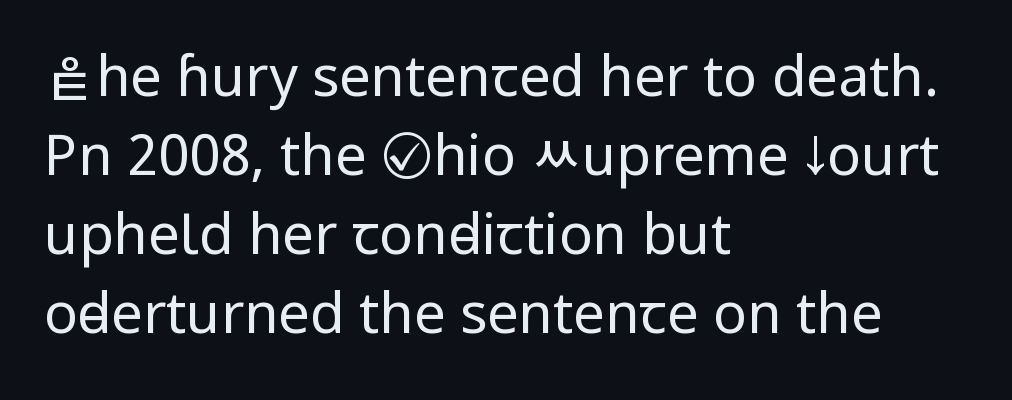
The image shows 56 px regular-weight, condensed sans-serif type, upright; set left-aligned, normal line spacing (1.41x), normal letter spacing, not underlined; low stroke contrast and a large x-height.
